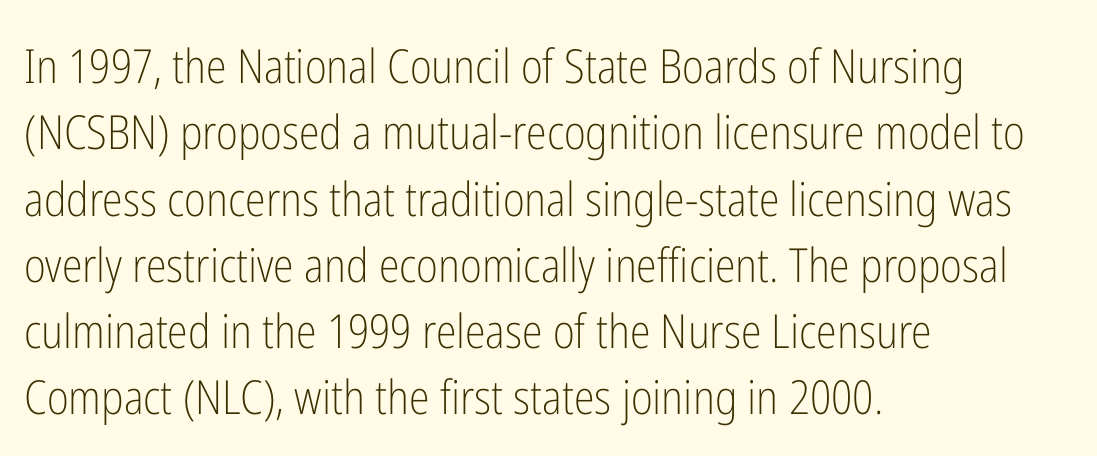
{"serif": "no", "italic": "no", "bold": "no", "weight": "light", "width": "condensed", "stroke_contrast": "low", "x_height": "medium", "monospaced": "no", "underline": "no", "align": "left", "line_spacing": "normal", "line_spacing_ratio": 1.41, "letter_spacing": "normal", "letter_spacing_em": 0.0, "glyph_px": 47}
